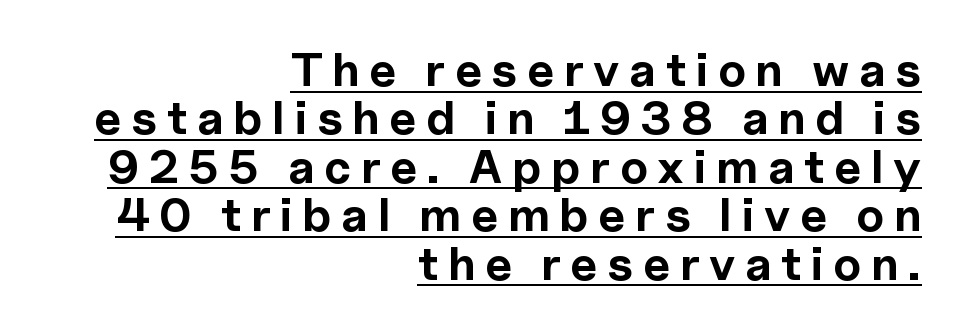
Q: Is the text bold? A: Yes.
Q: Is the text italic (slanted)? A: No, it is upright.
Q: Is the typeface a serif or a sans-serif typeface? A: Sans-serif.
Q: Is the text underlined? A: Yes.
Q: How is the paragraph aligned? A: Right-aligned.
Q: Is the spacing between letters normal or unusually wide? A: Unusually wide.
Q: Is the spacing between lines tight, normal or loose? A: Tight.
Q: Width (condensed, normal, or wide)? A: Normal.
Q: x-height? A: Medium.
Q: Monospaced? A: No.
